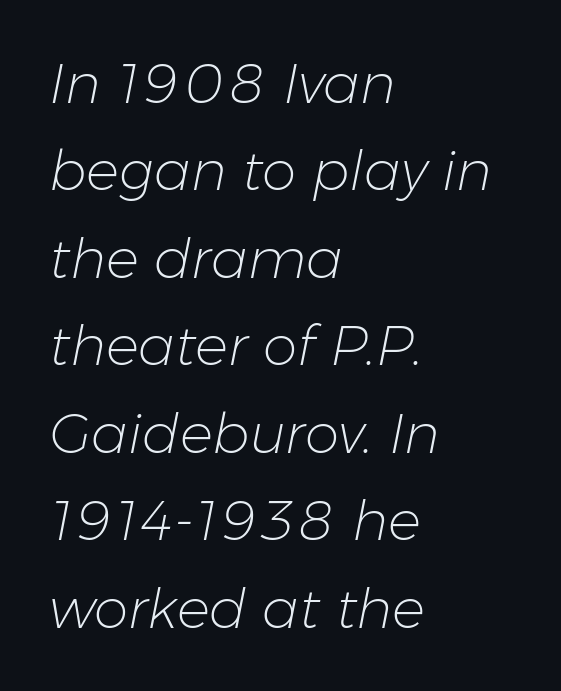
Characters are canted at an angle relative to the baseline's perpendicular. Lines of text with bare space underneath. The typesetting does not lean heavy: it is not bold. The passage shown has conventional tracking throughout. Do the characters align in a grid? No, the font is proportional.
